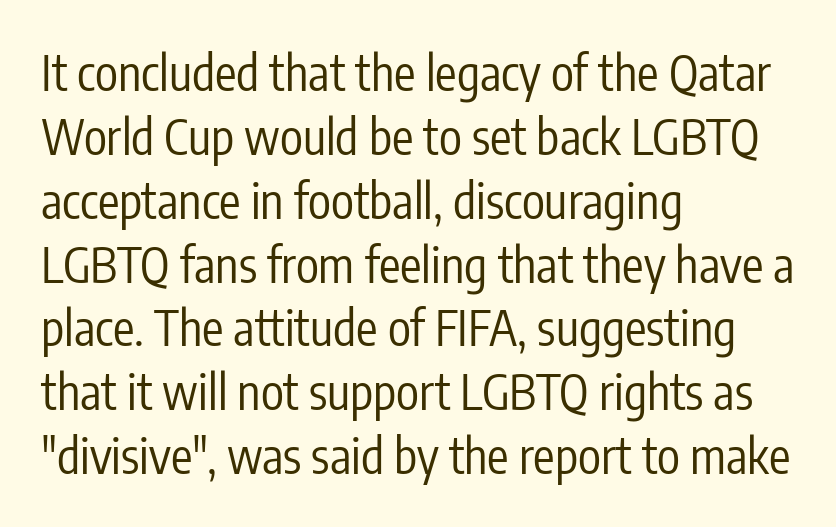
The image shows 48 px regular-weight, condensed sans-serif type, upright; set left-aligned, normal line spacing (1.33x), normal letter spacing, not underlined; low stroke contrast and a medium x-height.
